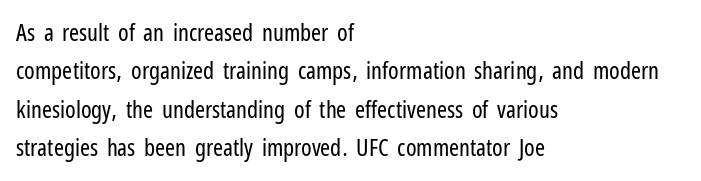
The image shows 24 px text type, upright; set left-aligned, normal line spacing (1.6x), normal letter spacing, not underlined.
